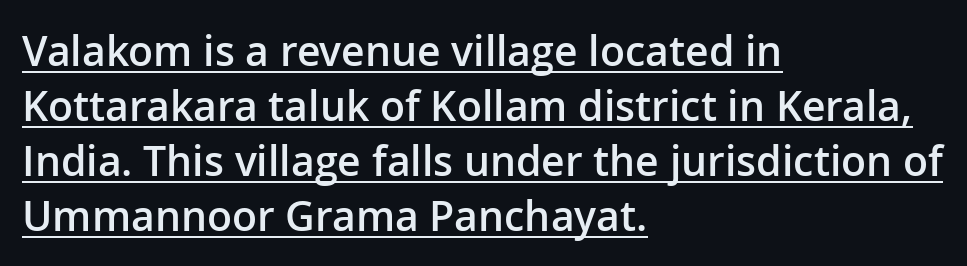
Each line of the rendering has a horizontal stroke beneath the glyphs. Do the characters align in a grid? No, the font is proportional. Horizontal alignment here is leftward, the default for most running prose. Nope, no serifs anywhere on these letters. Every letter is mildly thick-stroked: semibold rather than bold.
